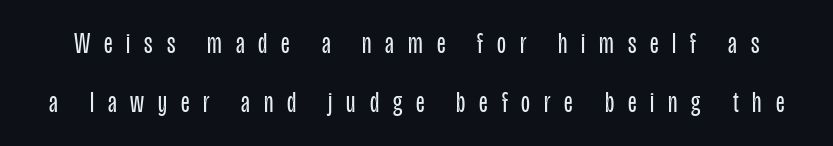
The image shows 29 px regular-weight, condensed sans-serif type, upright; set loose line spacing (2.03x), unusually wide letter spacing (+0.48 em), not underlined; low stroke contrast and a large x-height.
